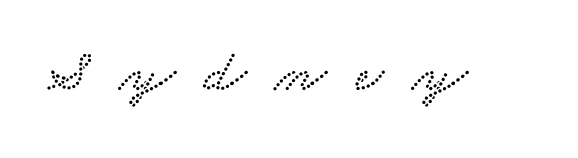
These lines have a slow, spaced-out rhythm from letter to letter. Looks like regular typesetting: each glyph gets only the width it needs. A clean baseline with only descenders dipping below it. The text was rendered using a seriffed face with decorative stroke endings.
